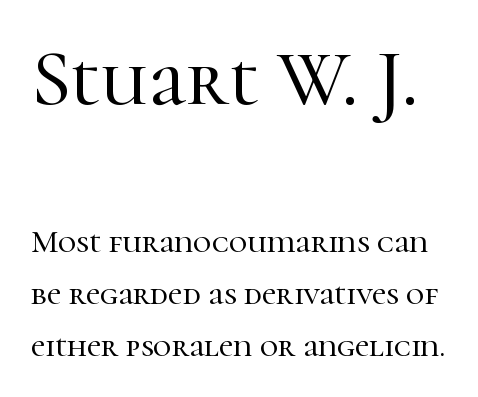
Any mark beneath the type? The region is blank. Varying glyph widths throughout — classic text-font behaviour. The earlier block is typeset at a bigger size than the later block. Here the glyphs are tracked normally, forming tight word shapes. Quick note: interline space is typical. In terms of posture, this sample is upright.
